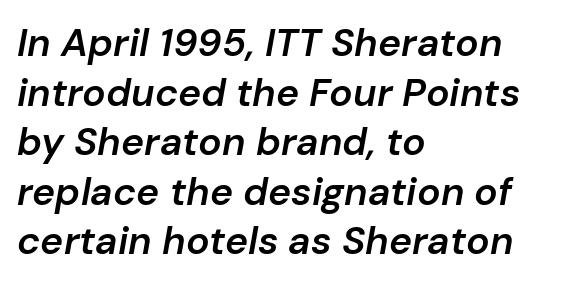
Q: Is the text bold? A: Semi-bold.
Q: Is the text italic (slanted)? A: Yes, it leans right by about 10 degrees.
Q: Is the text underlined? A: No.
Q: How is the paragraph aligned? A: Left-aligned.
Q: Is the spacing between letters normal or unusually wide? A: Normal.
Q: Is the spacing between lines tight, normal or loose? A: Normal.
Q: Width (condensed, normal, or wide)? A: Normal.
Q: Stroke contrast? A: Low.
Q: x-height? A: Medium.
Q: Monospaced? A: No.
